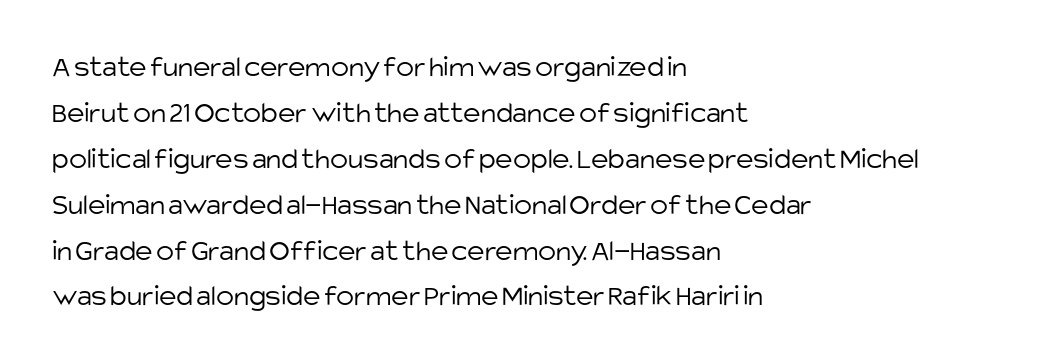
The image shows 30 px light sans-serif type, upright; set left-aligned, normal line spacing (1.53x), normal letter spacing, not underlined; low stroke contrast and a large x-height.
